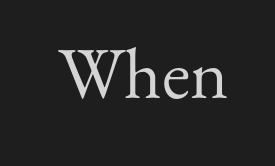
Q: Is the text bold? A: No.
Q: Is the text italic (slanted)? A: No, it is upright.
Q: Is the typeface a serif or a sans-serif typeface? A: Serif.
Q: Is the text underlined? A: No.
Q: Is the spacing between letters normal or unusually wide? A: Normal.
Q: Width (condensed, normal, or wide)? A: Normal.
Q: Stroke contrast? A: Medium.
Q: x-height? A: Small.
Q: Monospaced? A: No.
